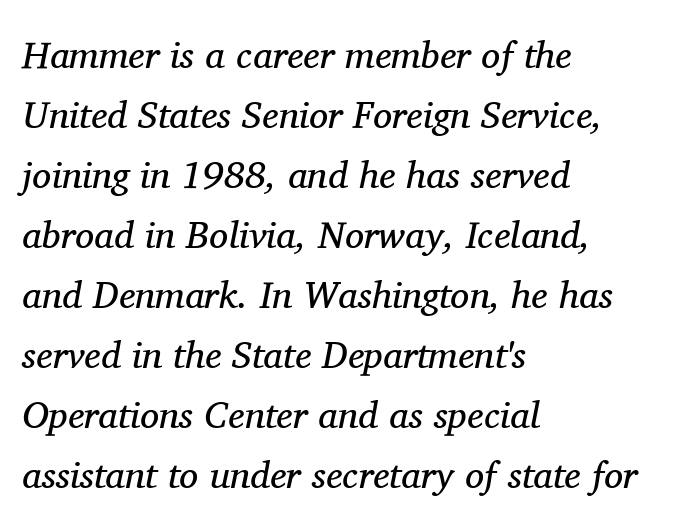
{"serif": "yes", "italic": "yes", "lean": "right", "slant_degrees": 11, "bold": "no", "weight": "regular", "width": "normal", "stroke_contrast": "medium", "x_height": "medium", "monospaced": "no", "underline": "no", "align": "left", "line_spacing": "normal", "line_spacing_ratio": 1.58, "letter_spacing": "normal", "letter_spacing_em": 0.0, "glyph_px": 38}
